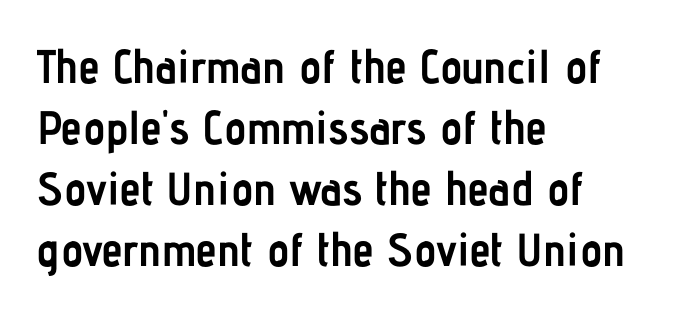
The image shows 47 px semibold, condensed sans-serif type, upright; set left-aligned, normal line spacing (1.3x), normal letter spacing, not underlined; low stroke contrast and a medium x-height.
